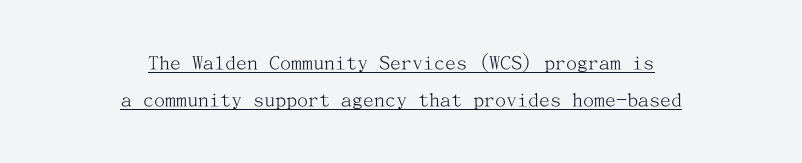
{"italic": "no", "bold": "no", "underline": "yes", "align": "center", "line_spacing": "normal", "line_spacing_ratio": 1.69, "letter_spacing": "normal", "letter_spacing_em": 0.0, "glyph_px": 22}
